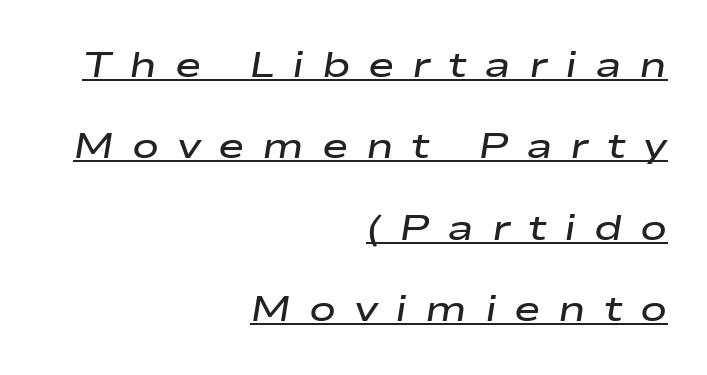
Spacing verdict: proportional, widths tailored to each character. Strokes here are thickened, but only to semibold level. Is the block centered? No — it sits flush against the right margin. Tall strokes in this sample are angled rather than plumb. Does the leading feel generous? Absolutely, it's lavish. Descenders here cross a horizontal rule under the line.
